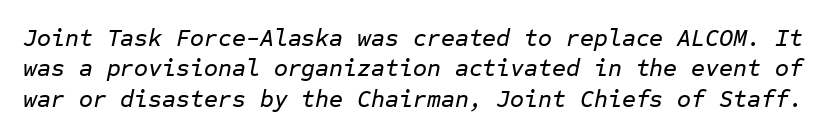
Emphasis-style slanted type is in use. Look at the tracking — it's just the regular setting, nothing added. Honestly, there is no underline to notice here at all. This sample keeps an unexceptional amount of space between lines.
